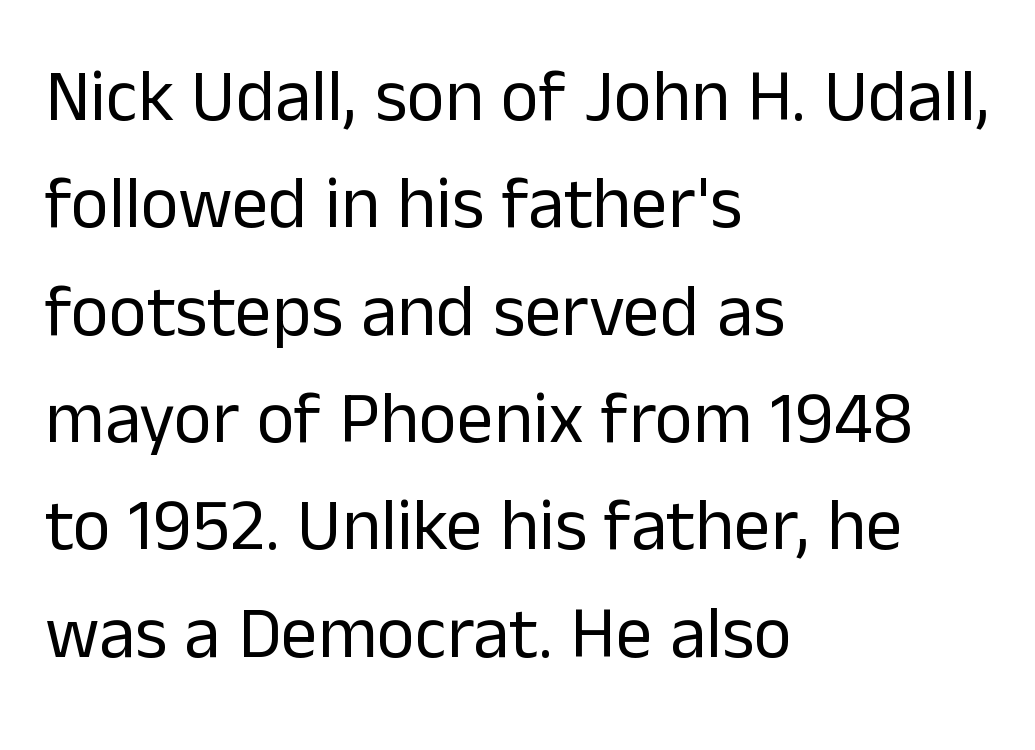
{"serif": "no", "italic": "no", "bold": "no", "weight": "regular", "width": "normal", "stroke_contrast": "low", "x_height": "medium", "monospaced": "no", "underline": "no", "align": "left", "line_spacing": "normal", "line_spacing_ratio": 1.47, "letter_spacing": "normal", "letter_spacing_em": 0.0, "glyph_px": 73}
